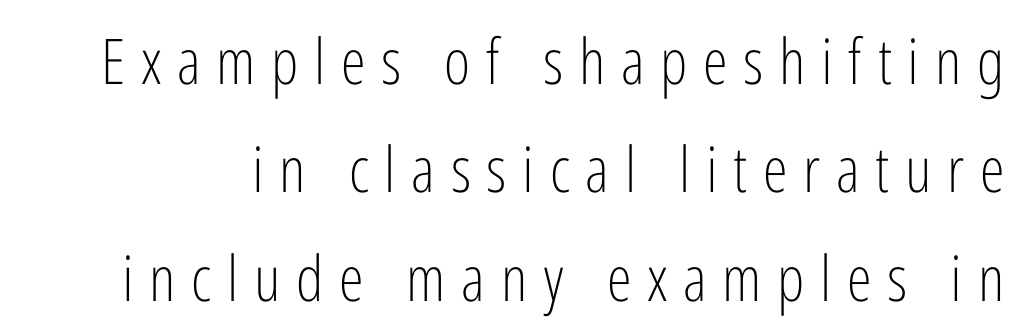
The image shows 63 px light, condensed sans-serif type, upright; set line spacing 1.72x, unusually wide letter spacing (+0.25 em), not underlined; low stroke contrast and a medium x-height.
